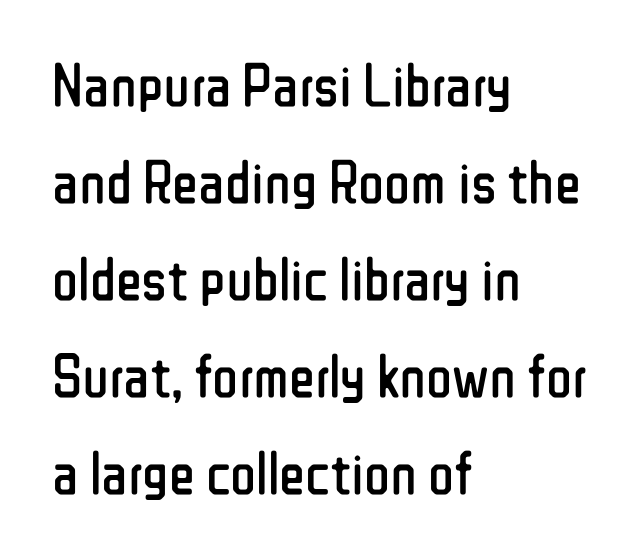
The passage shown is typed in a proportional face where columns would drift. Where is the straight margin? On the left. Unmarked baselines from the first word to the last. Stems here are at most as thick as an everyday book face. Regarding leading, the lines here are spaced in the standard way. This sample uses a sans-serif face.
